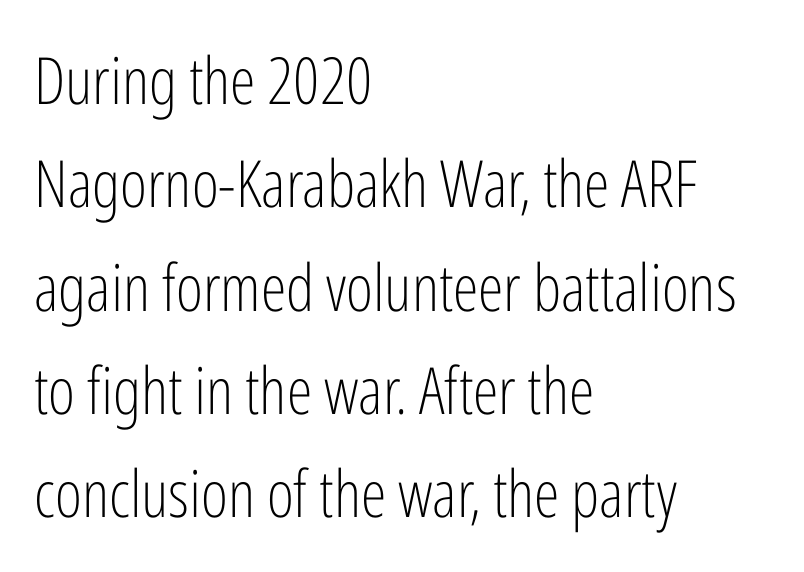
Each new line begins a customary step beneath the previous one. The paragraph shown leans on its left margin. The letterforms sit at book weight or below. Unmarked baselines from the first word to the last. You could call the tracking neutral — neither tight nor loose.
